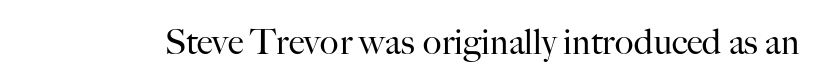
Q: Is the text bold? A: No.
Q: Is the text italic (slanted)? A: No, it is upright.
Q: Is the typeface a serif or a sans-serif typeface? A: Serif.
Q: Is the text underlined? A: No.
Q: Is the spacing between letters normal or unusually wide? A: Normal.
Q: Width (condensed, normal, or wide)? A: Normal.
Q: Stroke contrast? A: High.
Q: x-height? A: Small.
Q: Monospaced? A: No.
